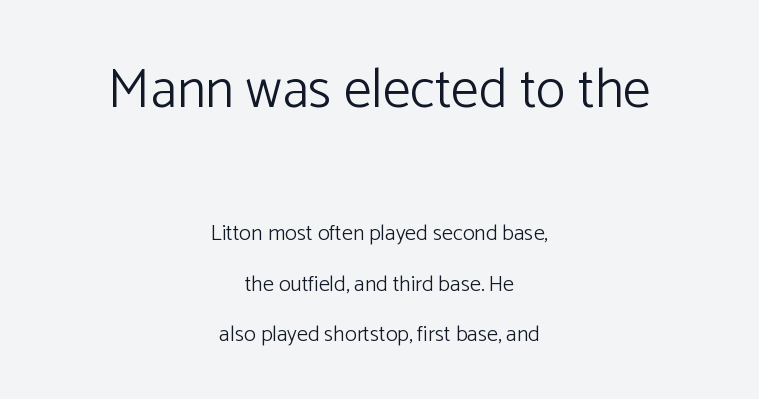
Q: Is the text bold? A: No.
Q: Is the text italic (slanted)? A: No, it is upright.
Q: Is the typeface a serif or a sans-serif typeface? A: Sans-serif.
Q: Is the text underlined? A: No.
Q: How is the paragraph aligned? A: Centered.
Q: Is the spacing between letters normal or unusually wide? A: Normal.
Q: Is the spacing between lines tight, normal or loose? A: Loose.
Q: Which block of text is set in a larger size, the first (top) or the second (bottom)? A: The first (top) one.
Q: Width (condensed, normal, or wide)? A: Normal.
Q: Stroke contrast? A: Low.
Q: x-height? A: Medium.
Q: Monospaced? A: No.
